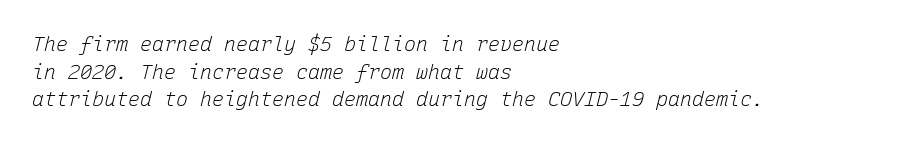
Reading down the block, your eye returns to a fixed left position each line. Stem width sits at or under what a default text font uses. The passage shown is not underscored anywhere. In terms of leading, this rendering sits right in the middle. No extra tracking has been applied to these lines.
